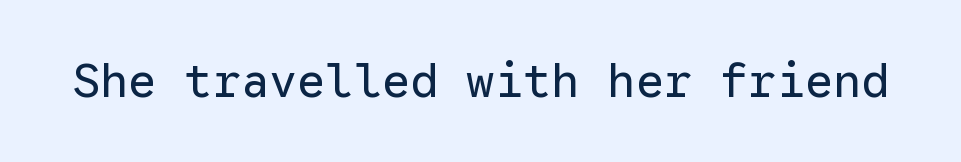
Nobody drew a line under any word here. In terms of posture, this sample is upright. Grotesque or geometric, the face here clearly has no serifs. The cut favours lightness, reaching ordinary text weight at its darkest. The face used here is monospaced, like something from a code editor.
